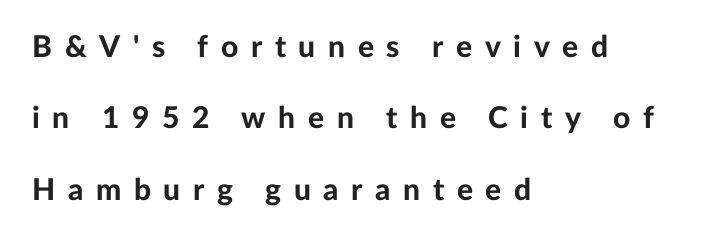
Q: Is the text bold? A: Yes.
Q: Is the text italic (slanted)? A: No, it is upright.
Q: Is the typeface a serif or a sans-serif typeface? A: Sans-serif.
Q: Is the text underlined? A: No.
Q: How is the paragraph aligned? A: Left-aligned.
Q: Is the spacing between letters normal or unusually wide? A: Unusually wide.
Q: Is the spacing between lines tight, normal or loose? A: Loose.
Q: Width (condensed, normal, or wide)? A: Normal.
Q: Stroke contrast? A: Low.
Q: x-height? A: Medium.
Q: Monospaced? A: No.
